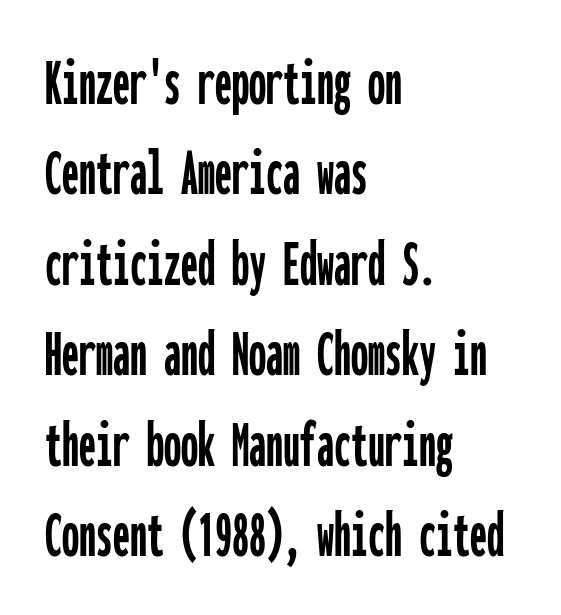
The paragraph has a hard left edge and a soft right edge. The rows are spaced the way most documents space them. Characters remain perfectly vertical along every line. The type is set solid horizontally, with unmodified tracking. Here the designer chose a console-style face with uniform glyph widths. Glance below the letters and you will spot only blank space.
